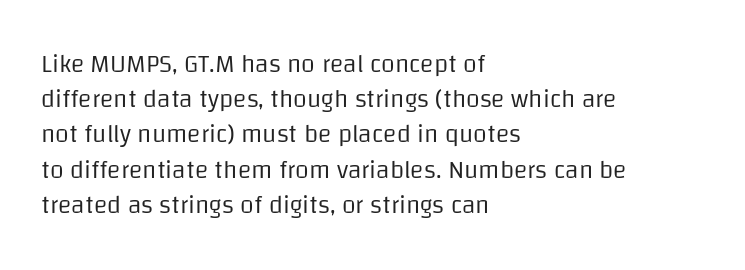
Q: Is the text bold? A: No.
Q: Is the text italic (slanted)? A: No, it is upright.
Q: Is the text underlined? A: No.
Q: How is the paragraph aligned? A: Left-aligned.
Q: Is the spacing between letters normal or unusually wide? A: Normal.
Q: Is the spacing between lines tight, normal or loose? A: Normal.
